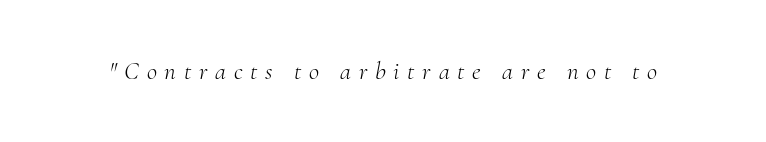
The image shows 25 px text type, italic (leaning right); set unusually wide letter spacing (+0.31 em), not underlined.
